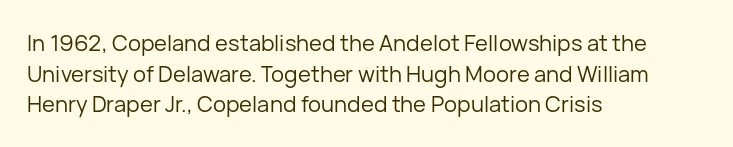
The image shows 22 px text type, upright; set left-aligned, normal line spacing (1.39x), normal letter spacing, not underlined.
